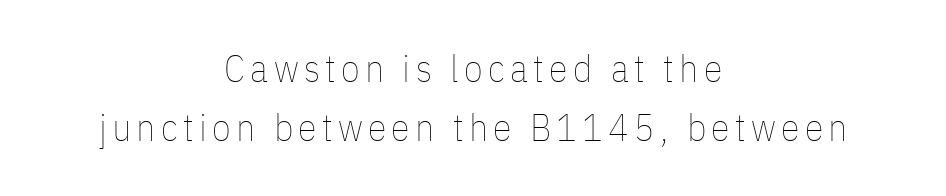
Q: Is the text bold? A: No.
Q: Is the text italic (slanted)? A: No, it is upright.
Q: Is the text underlined? A: No.
Q: How is the paragraph aligned? A: Centered.
Q: Is the spacing between lines tight, normal or loose? A: Normal.
Q: Width (condensed, normal, or wide)? A: Condensed.
Q: Stroke contrast? A: Low.
Q: x-height? A: Medium.
Q: Monospaced? A: No.
